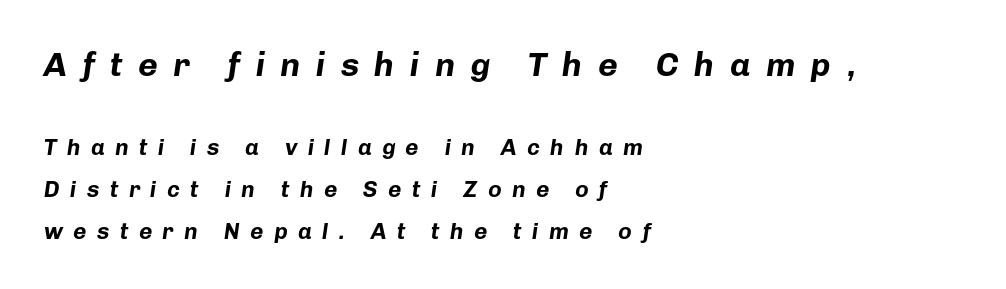
The image shows 34 px bold type, italic (leaning right); set left-aligned, line spacing 1.82x, unusually wide letter spacing (+0.45 em), not underlined; the first (top) block is 1.48x larger; low stroke contrast and a medium x-height.
